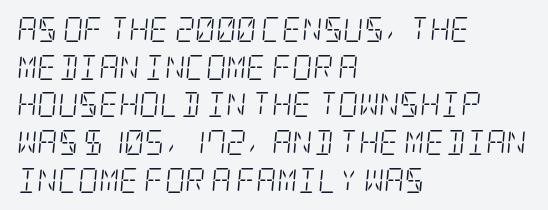
Q: Is the text bold? A: No.
Q: Is the text italic (slanted)? A: Yes, it leans right by about 5 degrees.
Q: Is the text underlined? A: No.
Q: How is the paragraph aligned? A: Left-aligned.
Q: Is the spacing between letters normal or unusually wide? A: Normal.
Q: Is the spacing between lines tight, normal or loose? A: Normal.
